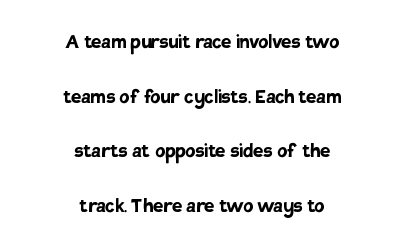
A typesetter would call this zero additional tracking. Descenders are the only things crossing below the line. Leading is clearly above the norm, producing a sparse column. Does the lettering tilt? It doesn't — this is upright. The typesetter chose a symmetrical, centered arrangement here.
